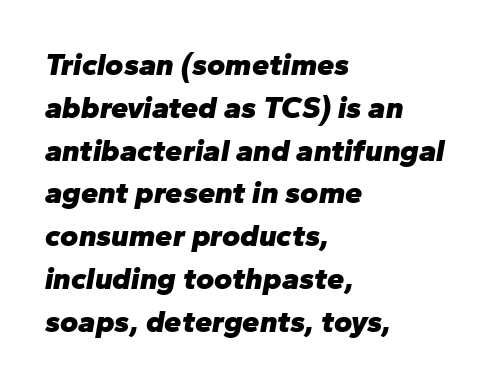
The image shows 31 px heavy type, italic (leaning right); set left-aligned, normal line spacing (1.38x), normal letter spacing, not underlined; low stroke contrast and a medium x-height.
